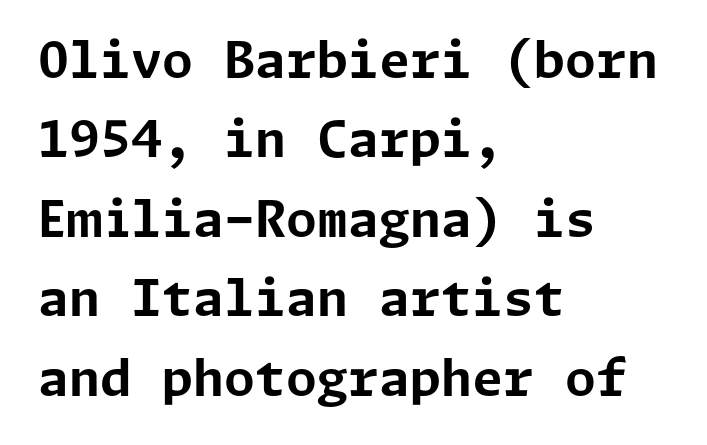
Q: Is the text bold? A: Yes.
Q: Is the text italic (slanted)? A: No, it is upright.
Q: Is the typeface a serif or a sans-serif typeface? A: Sans-serif.
Q: Is the text underlined? A: No.
Q: How is the paragraph aligned? A: Left-aligned.
Q: Is the spacing between letters normal or unusually wide? A: Normal.
Q: Is the spacing between lines tight, normal or loose? A: Normal.
Q: Width (condensed, normal, or wide)? A: Normal.
Q: Stroke contrast? A: Low.
Q: x-height? A: Medium.
